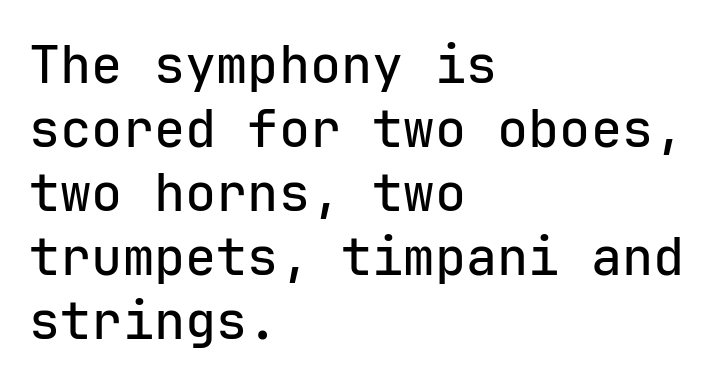
{"serif": "no", "italic": "no", "width": "normal", "stroke_contrast": "low", "x_height": "medium", "monospaced": "yes", "underline": "no", "align": "left", "line_spacing_ratio": 1.23, "letter_spacing": "normal", "letter_spacing_em": 0.0, "glyph_px": 52}
